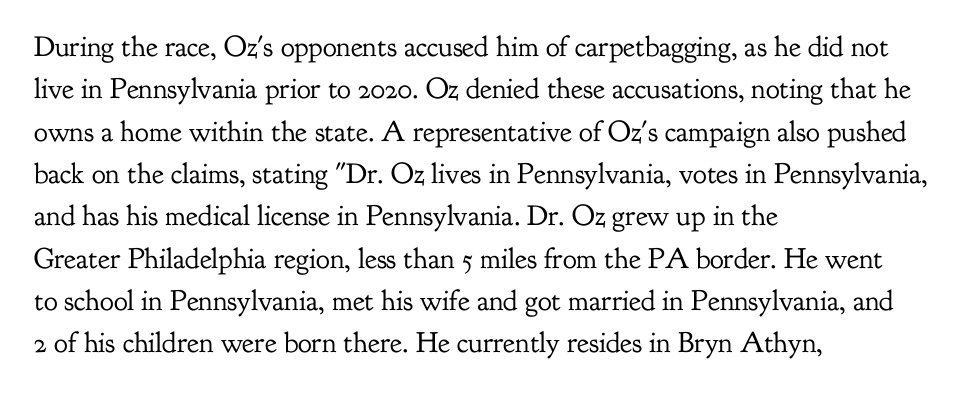
The image shows 29 px regular-weight serif type, upright; set left-aligned, normal line spacing (1.46x), normal letter spacing, not underlined; low stroke contrast and a small x-height.
